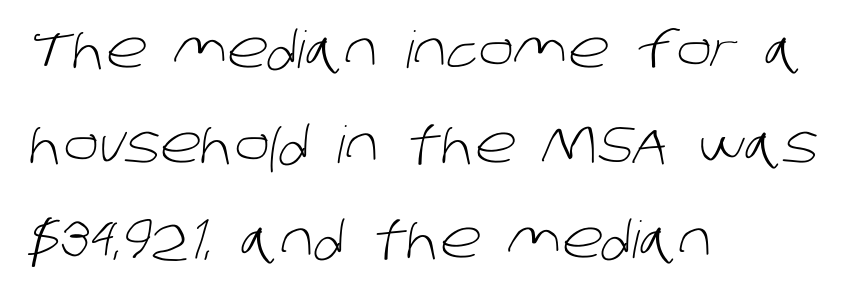
Q: Is the text bold? A: No.
Q: Is the typeface a serif or a sans-serif typeface? A: Sans-serif.
Q: Is the text underlined? A: No.
Q: How is the paragraph aligned? A: Left-aligned.
Q: Is the spacing between letters normal or unusually wide? A: Normal.
Q: Width (condensed, normal, or wide)? A: Normal.
Q: Stroke contrast? A: Low.
Q: x-height? A: Large.
Q: Monospaced? A: No.
